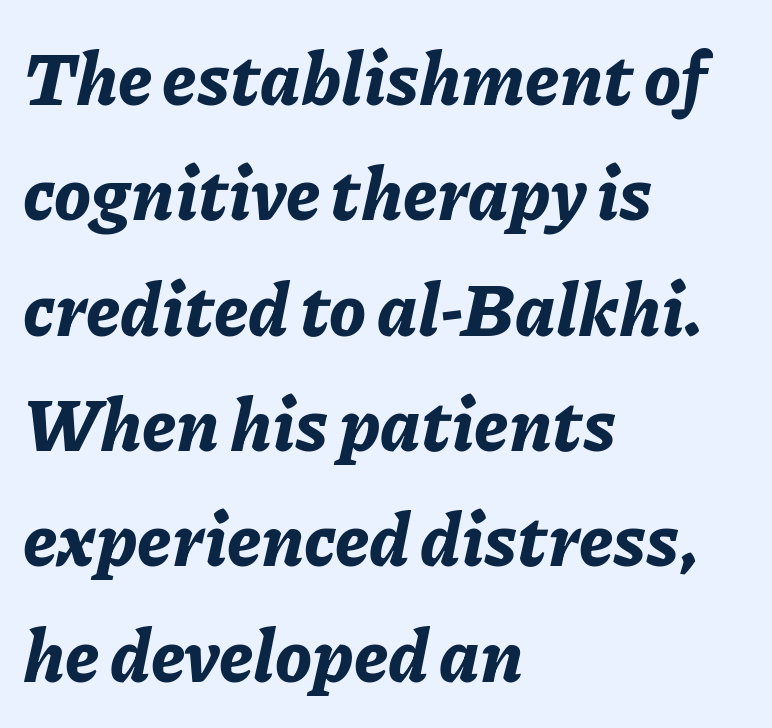
Q: Is the text bold? A: Yes.
Q: Is the text italic (slanted)? A: Yes, it leans right by about 11 degrees.
Q: Is the text underlined? A: No.
Q: How is the paragraph aligned? A: Left-aligned.
Q: Is the spacing between letters normal or unusually wide? A: Normal.
Q: Is the spacing between lines tight, normal or loose? A: Normal.
Q: Width (condensed, normal, or wide)? A: Normal.
Q: Stroke contrast? A: Low.
Q: x-height? A: Medium.
Q: Monospaced? A: No.
